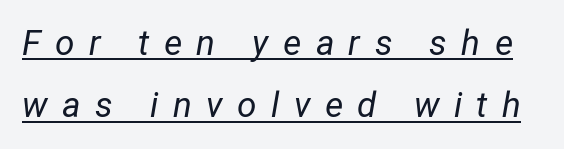
The image shows 35 px regular-weight type, italic (leaning right); set line spacing 1.78x, unusually wide letter spacing (+0.41 em), underlined; low stroke contrast and a medium x-height.
